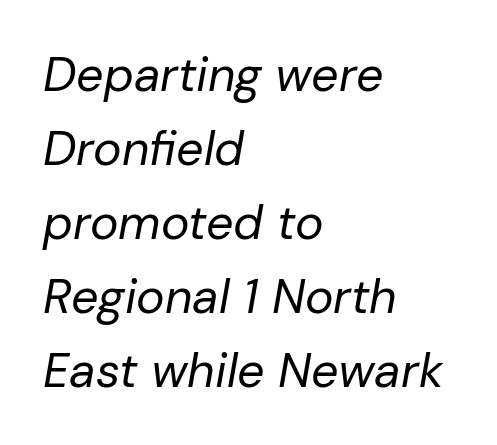
The image shows 48 px regular-weight type, italic (leaning right); set left-aligned, normal line spacing (1.54x), normal letter spacing, not underlined; low stroke contrast and a medium x-height.
